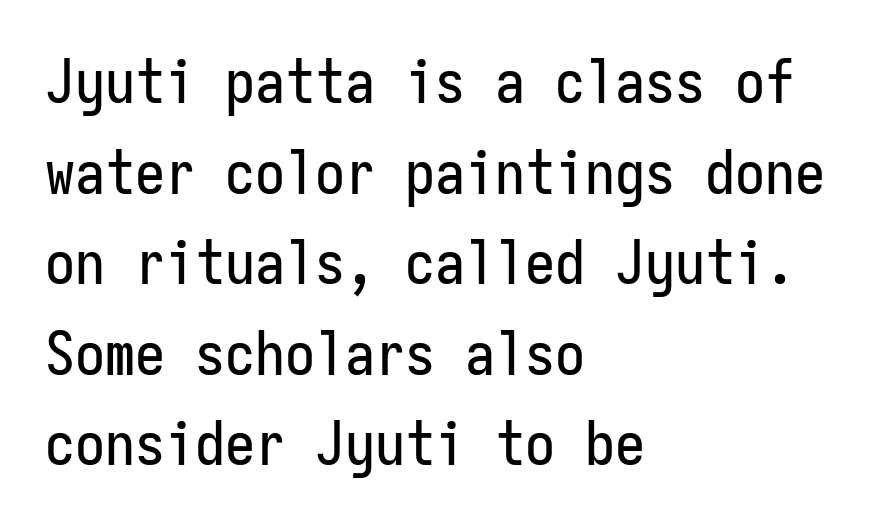
Each letter, wide or thin by design, is forced into the same width here. Default kerning and tracking; the words read as compact shapes. Reading down the column, the eye jumps a familiar distance to each next line. The lines are quadded left. Just letters on the line, the space beneath them empty. Stroke terminals: plain, sans-serif.
